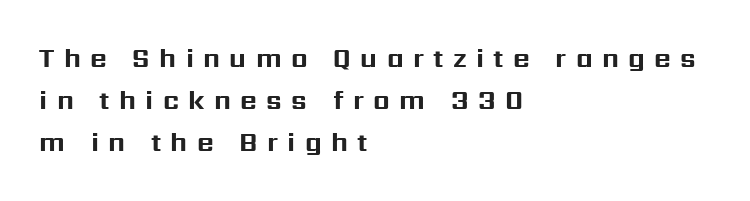
This sample is left-justified, so line endings fall wherever the words run out. Evenly set lines give the paragraph a standard silhouette. Students, note that the glyphs here are deliberately spaced far apart. Tall strokes in this sample are plumb rather than angled.
